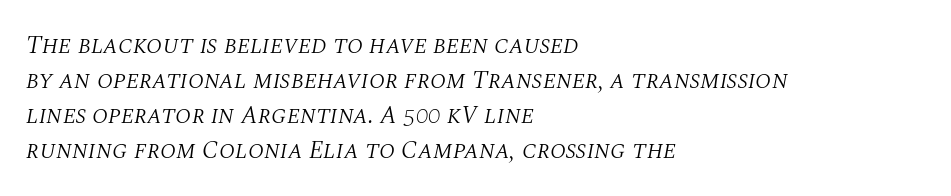
{"italic": "yes", "lean": "right", "slant_degrees": 10, "bold": "no", "underline": "no", "align": "left", "line_spacing": "normal", "line_spacing_ratio": 1.4, "letter_spacing": "normal", "letter_spacing_em": 0.0, "glyph_px": 25}
